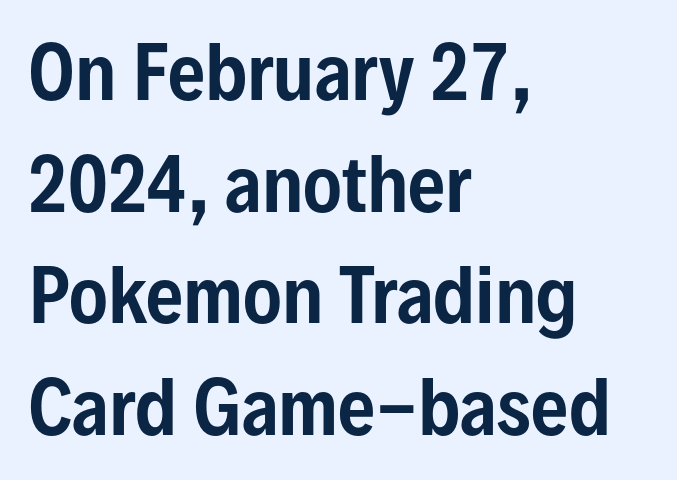
{"serif": "no", "italic": "no", "width": "condensed", "stroke_contrast": "low", "x_height": "medium", "monospaced": "no", "underline": "no", "align": "left", "line_spacing": "normal", "line_spacing_ratio": 1.53, "letter_spacing": "normal", "letter_spacing_em": 0.0, "glyph_px": 73}
